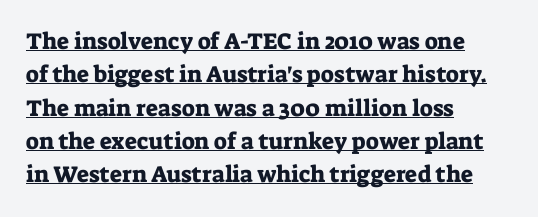
Look at the tracking — it's just the regular setting, nothing added. In terms of leading, this rendering sits right in the middle. Vertical strokes here are truly vertical. The face used here appears with an underline applied.
